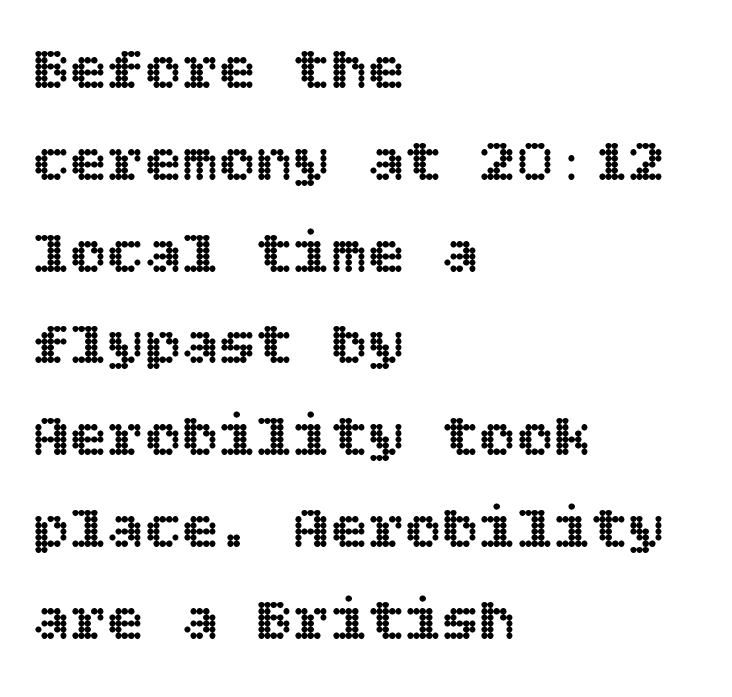
The image shows 62 px text type, upright; set left-aligned, normal line spacing (1.48x), normal letter spacing, not underlined; a large x-height.
